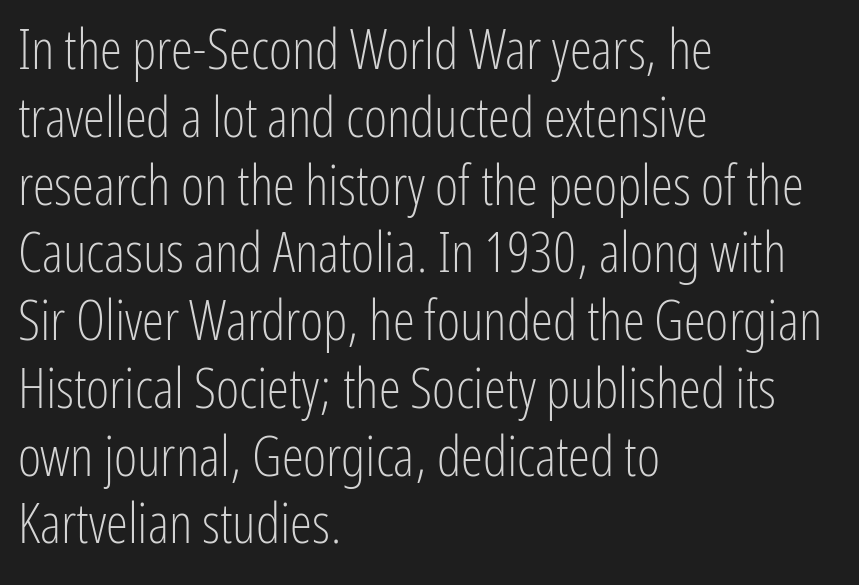
The image shows 56 px light, condensed sans-serif type, upright; set left-aligned, line spacing 1.21x, normal letter spacing, not underlined; low stroke contrast and a medium x-height.
